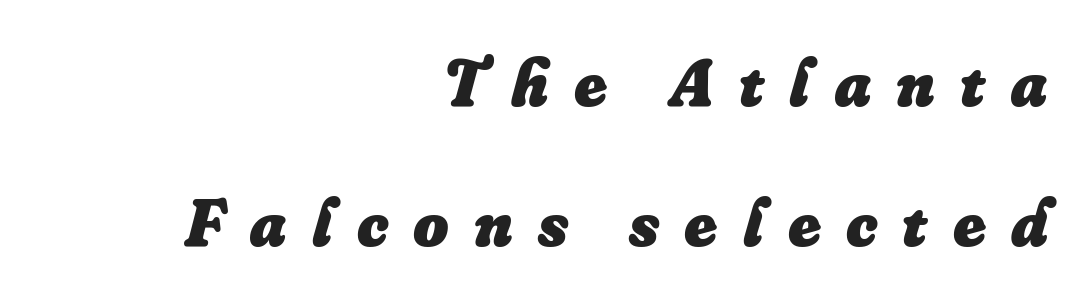
{"italic": "yes", "lean": "right", "slant_degrees": 16, "bold": "yes", "weight": "heavy", "width": "normal", "stroke_contrast": "low", "x_height": "small", "monospaced": "no", "underline": "no", "align": "right", "line_spacing": "loose", "line_spacing_ratio": 2.06, "letter_spacing": "wide", "letter_spacing_em": 0.37, "glyph_px": 68}
